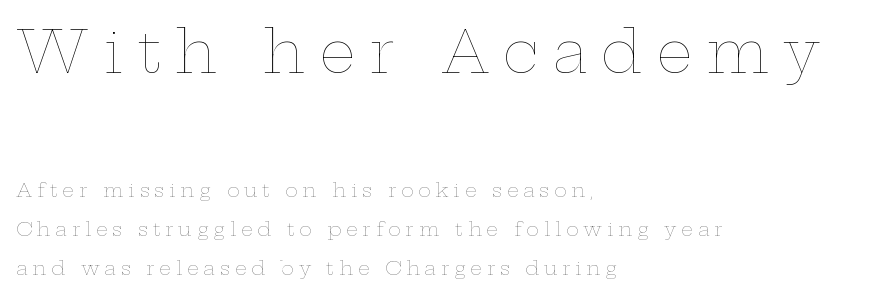
The image shows 57 px thin, wide type, upright; set left-aligned, loose line spacing (2.05x), unusually wide letter spacing (+0.25 em), not underlined; the first (top) block is 3.0x larger; low stroke contrast and a medium x-height.
